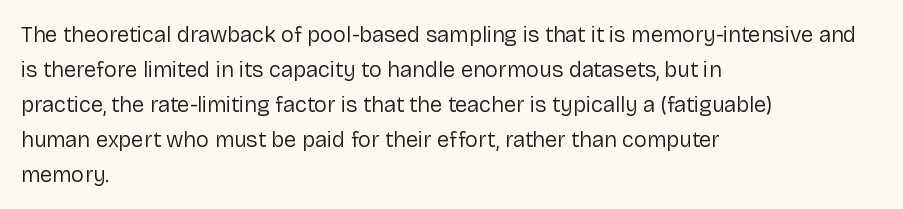
The image shows 22 px text type, upright; set left-aligned, normal line spacing (1.59x), normal letter spacing, not underlined.
